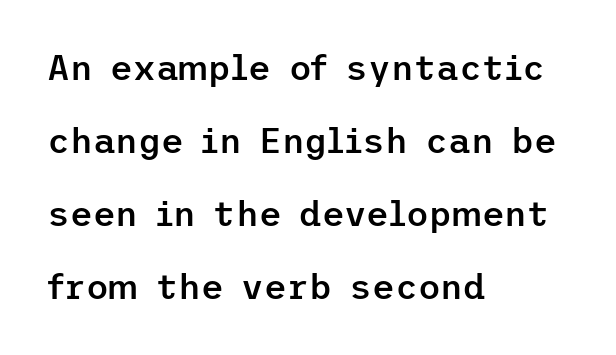
The string is rendered with underlining switched off. Observe the ordinary spacing: letters are neighbours, not strangers. Reading down the block, your eye returns to a fixed left position each line. Interline gaps are noticeably wide in this sample.
